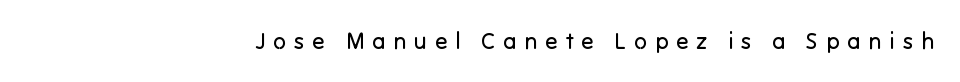
Counters stay open thanks to moderate or lighter strokes. Inter-character spacing is expanded well beyond the font's built-in metrics. Check under the words: just untouched page. Vertical strokes here are truly vertical. Caption: multi-line text, flush right, ragged left.
